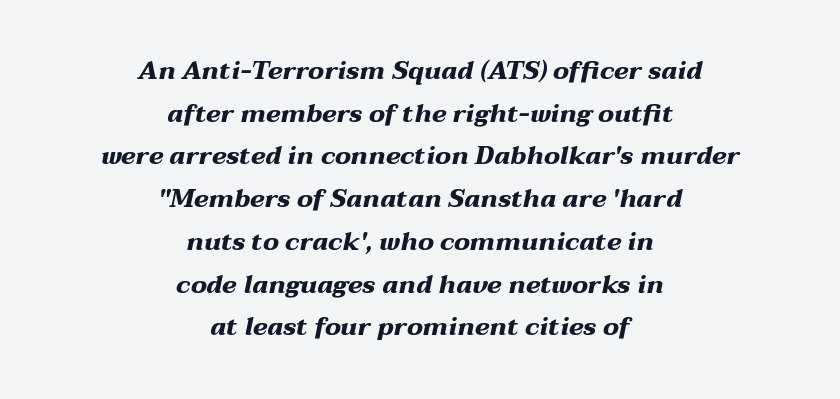
The face used here has the dense, thick strokes of a bold. A typesetter would mark this as italic. Honestly, the letter spacing is just normal — you wouldn't notice it. This rendering features lettering with no underline. The lines in this sample share a center point and differ in where they start and stop.
